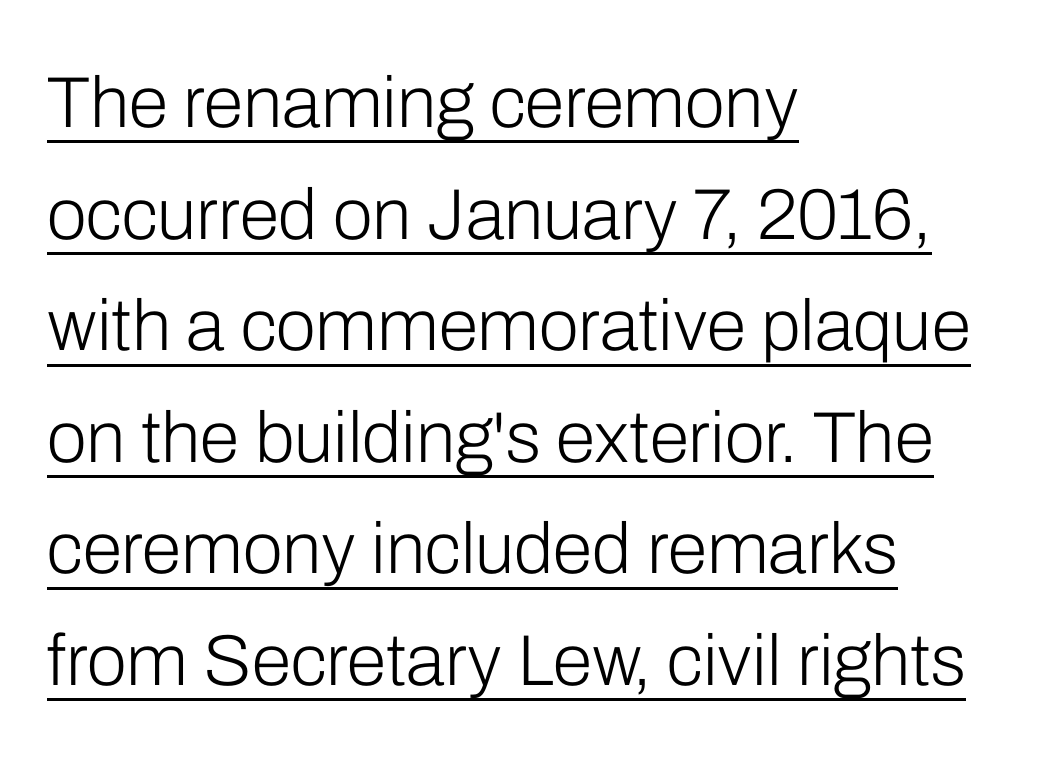
This rendering features underlined lettering. Alignment: flush left. Style check: upright. Weight: regular or lighter. Standard letterfit; no display-style spreading of the glyphs. One glance says typical: line gaps are just what's usual.
